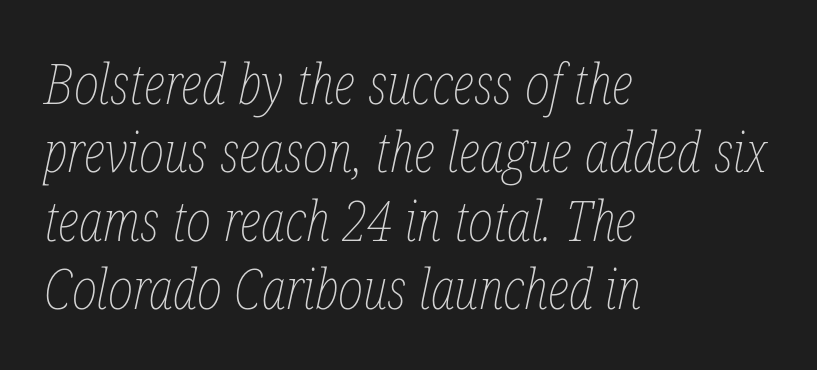
The image shows 56 px thin, condensed type, italic (leaning right); set left-aligned, line spacing 1.22x, normal letter spacing, not underlined; low stroke contrast and a medium x-height.
